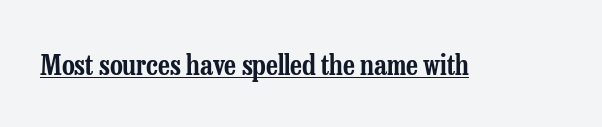
Q: Is the text italic (slanted)? A: No, it is upright.
Q: Is the typeface a serif or a sans-serif typeface? A: Serif.
Q: Is the text underlined? A: Yes.
Q: Is the spacing between letters normal or unusually wide? A: Normal.
Q: Width (condensed, normal, or wide)? A: Condensed.
Q: Stroke contrast? A: Low.
Q: x-height? A: Medium.
Q: Monospaced? A: No.
